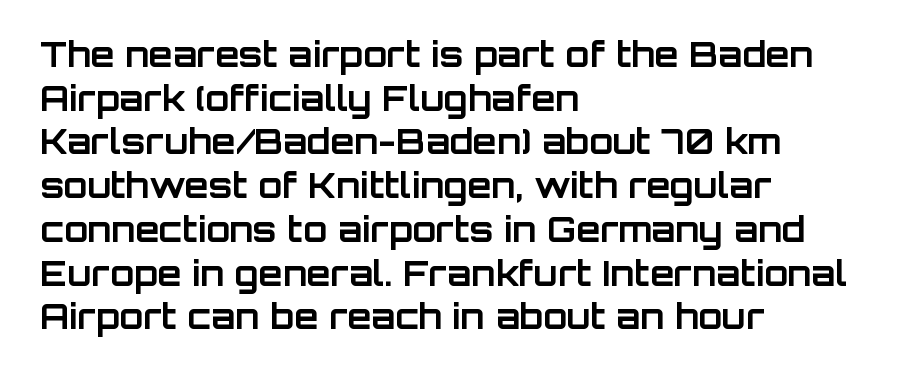
{"serif": "no", "italic": "no", "bold": "yes", "weight": "bold", "width": "normal", "stroke_contrast": "low", "x_height": "large", "monospaced": "no", "underline": "no", "align": "left", "line_spacing": "normal", "line_spacing_ratio": 1.25, "letter_spacing": "normal", "letter_spacing_em": 0.0, "glyph_px": 35}
